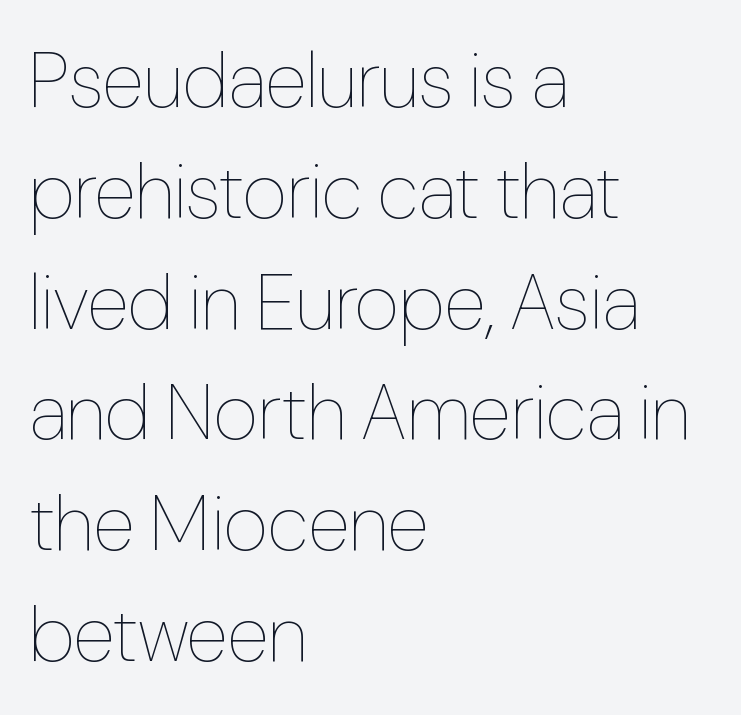
{"italic": "no", "bold": "no", "weight": "thin", "width": "condensed", "stroke_contrast": "low", "x_height": "medium", "monospaced": "no", "underline": "no", "align": "left", "line_spacing": "normal", "line_spacing_ratio": 1.42, "letter_spacing": "normal", "letter_spacing_em": 0.0, "glyph_px": 78}
